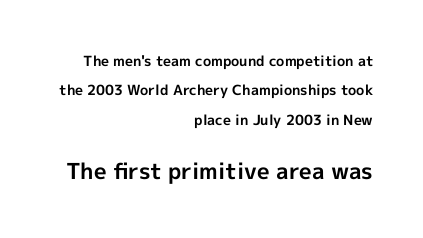
Q: Is the text bold? A: Yes.
Q: Is the text italic (slanted)? A: No, it is upright.
Q: Is the text underlined? A: No.
Q: How is the paragraph aligned? A: Right-aligned.
Q: Is the spacing between letters normal or unusually wide? A: Normal.
Q: Is the spacing between lines tight, normal or loose? A: Loose.
Q: Which block of text is set in a larger size, the first (top) or the second (bottom)? A: The second (bottom) one.
